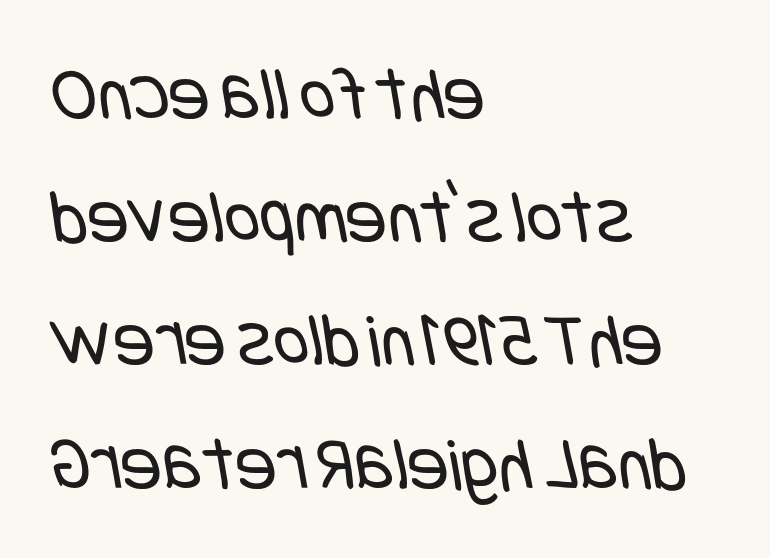
The characters are drawn with everyday or finer stroke widths. Tracking here is standard; glyphs follow each other at the usual distance. Are there feet on the stems? There aren't — it's a sans. These lines sit exactly where default settings would place them. The gap between lines stays unmarked.
